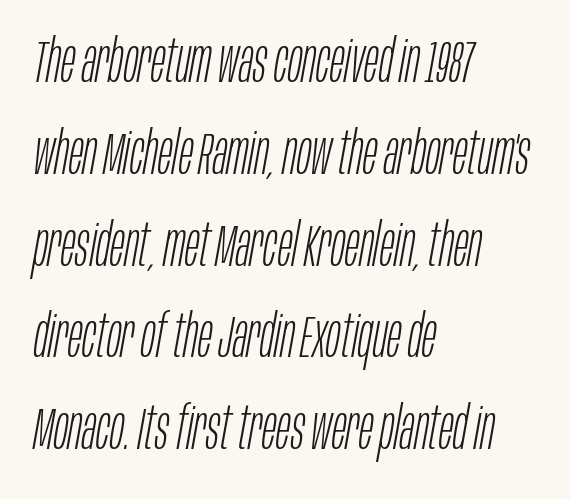
Q: Is the text bold? A: No.
Q: Is the text italic (slanted)? A: Yes, it leans right by about 10 degrees.
Q: Is the text underlined? A: No.
Q: How is the paragraph aligned? A: Left-aligned.
Q: Is the spacing between letters normal or unusually wide? A: Normal.
Q: Is the spacing between lines tight, normal or loose? A: Normal.
Q: Width (condensed, normal, or wide)? A: Condensed.
Q: Stroke contrast? A: Low.
Q: x-height? A: Large.
Q: Monospaced? A: No.
